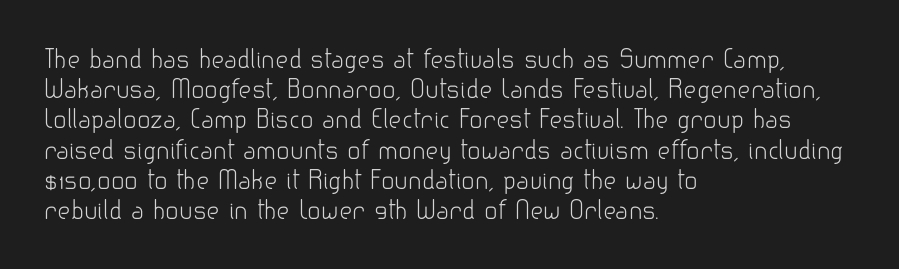
Q: Is the text bold? A: No.
Q: Is the text italic (slanted)? A: No, it is upright.
Q: Is the text underlined? A: No.
Q: How is the paragraph aligned? A: Left-aligned.
Q: Is the spacing between letters normal or unusually wide? A: Normal.
